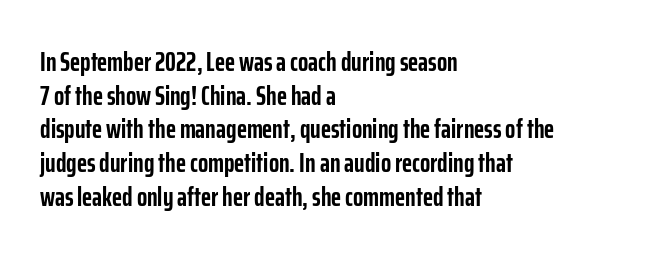
Its strokes are broad and dark, the hallmark of bold type. It's the straight-up-and-down kind of type. Regular leading. Caption: standard tracking, unaltered.
